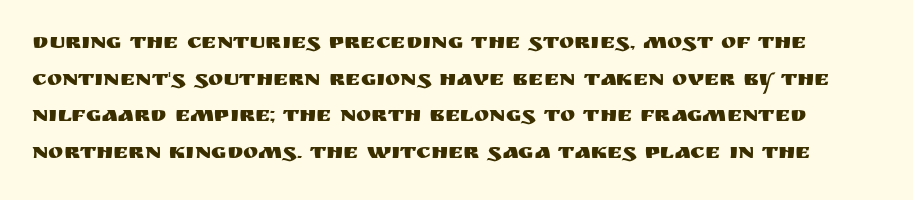
Any mark beneath the type? The region is blank. Summary of vertical rhythm: regular, with standard interline spacing. No italicization has been applied; the sample stays upright. This sample uses plain, unmodified letter spacing.
